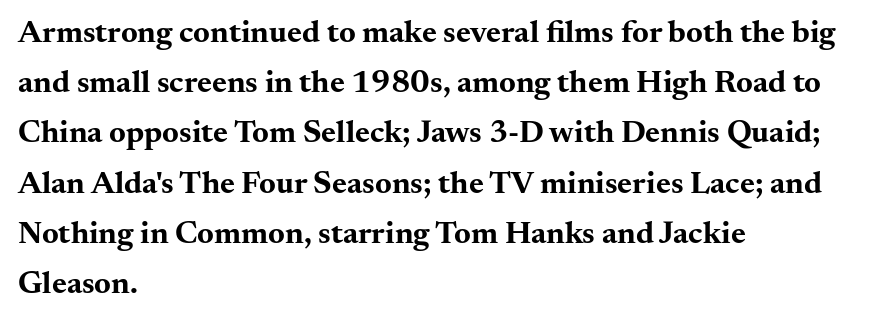
{"serif": "yes", "italic": "no", "bold": "yes", "weight": "bold", "width": "wide", "stroke_contrast": "medium", "x_height": "small", "monospaced": "no", "underline": "no", "align": "left", "line_spacing": "normal", "line_spacing_ratio": 1.57, "letter_spacing": "normal", "letter_spacing_em": 0.0, "glyph_px": 32}
